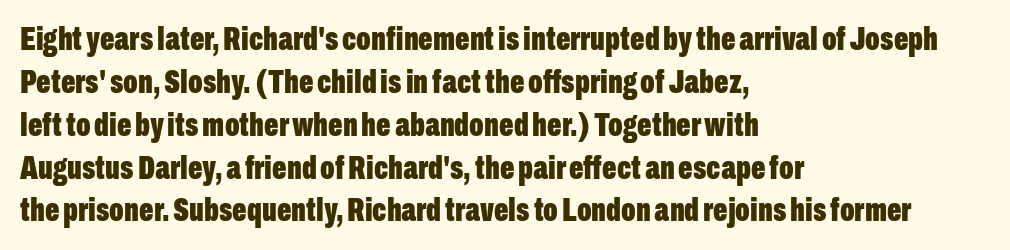
Q: Is the text bold? A: Yes.
Q: Is the text italic (slanted)? A: No, it is upright.
Q: Is the typeface a serif or a sans-serif typeface? A: Sans-serif.
Q: Is the text underlined? A: No.
Q: How is the paragraph aligned? A: Left-aligned.
Q: Is the spacing between letters normal or unusually wide? A: Normal.
Q: Is the spacing between lines tight, normal or loose? A: Normal.
Q: Width (condensed, normal, or wide)? A: Condensed.
Q: Stroke contrast? A: Low.
Q: x-height? A: Medium.
Q: Monospaced? A: No.
